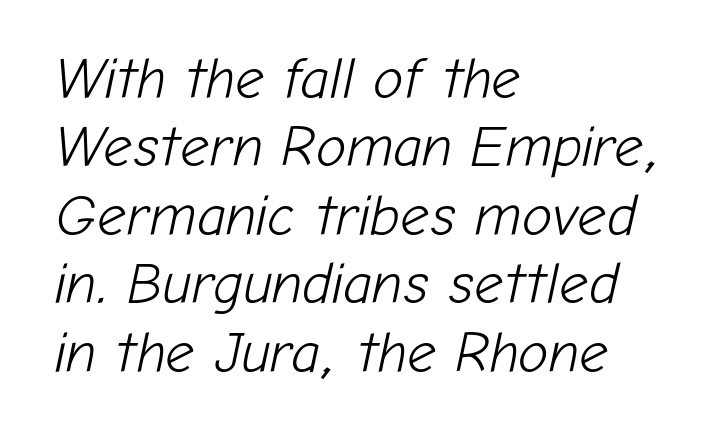
The image shows 57 px light type, italic (leaning right); set left-aligned, line spacing 1.2x, normal letter spacing, not underlined; low stroke contrast and a medium x-height.
